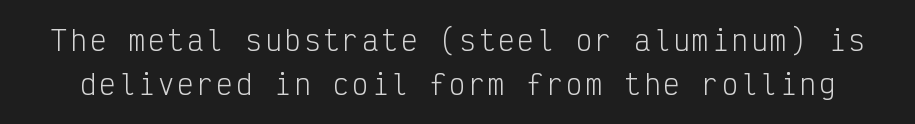
{"italic": "no", "bold": "no", "underline": "no", "line_spacing": "normal", "line_spacing_ratio": 1.63, "glyph_px": 27}
